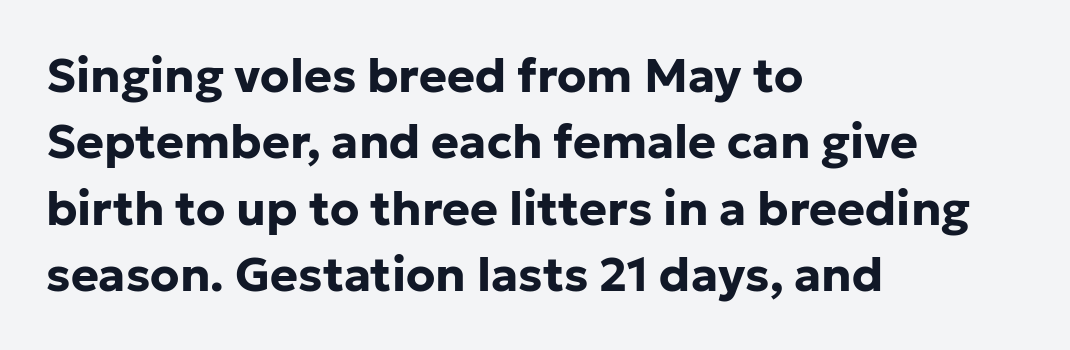
Q: Is the text bold? A: Yes.
Q: Is the text italic (slanted)? A: No, it is upright.
Q: Is the typeface a serif or a sans-serif typeface? A: Sans-serif.
Q: Is the text underlined? A: No.
Q: How is the paragraph aligned? A: Left-aligned.
Q: Is the spacing between letters normal or unusually wide? A: Normal.
Q: Is the spacing between lines tight, normal or loose? A: Normal.
Q: Width (condensed, normal, or wide)? A: Normal.
Q: Stroke contrast? A: Low.
Q: x-height? A: Medium.
Q: Monospaced? A: No.
